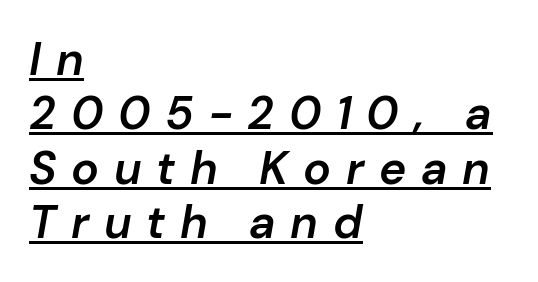
Spacing verdict: proportional, widths tailored to each character. Notice how a bar underscores the lettering throughout. Tracking here is generous; glyphs stand well apart from one another. A semibold gives these letters moderate extra thickness, short of bold.
